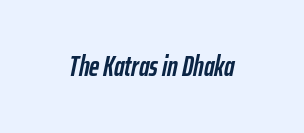
Q: Is the text bold? A: Yes.
Q: Is the text italic (slanted)? A: Yes, it leans right by about 12 degrees.
Q: Is the text underlined? A: No.
Q: Is the spacing between letters normal or unusually wide? A: Normal.
Q: Width (condensed, normal, or wide)? A: Condensed.
Q: Stroke contrast? A: Low.
Q: x-height? A: Medium.
Q: Monospaced? A: No.
